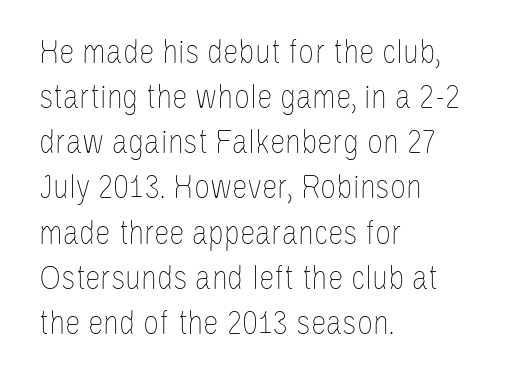
Q: Is the text bold? A: No.
Q: Is the text italic (slanted)? A: No, it is upright.
Q: Is the text underlined? A: No.
Q: How is the paragraph aligned? A: Left-aligned.
Q: Is the spacing between letters normal or unusually wide? A: Normal.
Q: Is the spacing between lines tight, normal or loose? A: Normal.
Q: Width (condensed, normal, or wide)? A: Condensed.
Q: Stroke contrast? A: Low.
Q: x-height? A: Large.
Q: Monospaced? A: No.
